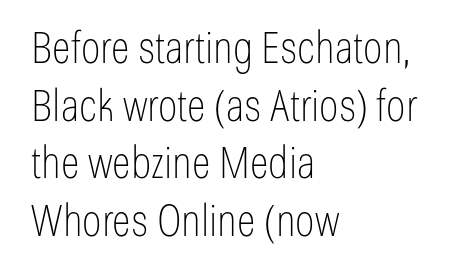
{"serif": "no", "italic": "no", "bold": "no", "weight": "thin", "width": "condensed", "stroke_contrast": "low", "x_height": "medium", "monospaced": "no", "underline": "no", "align": "left", "line_spacing": "normal", "line_spacing_ratio": 1.31, "letter_spacing": "normal", "letter_spacing_em": 0.0, "glyph_px": 44}
